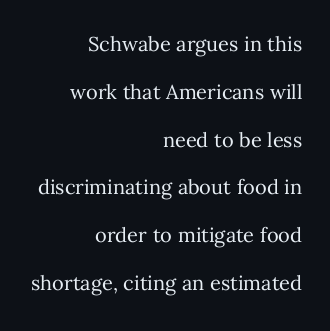
Q: Is the text bold? A: No.
Q: Is the text italic (slanted)? A: No, it is upright.
Q: Is the text underlined? A: No.
Q: How is the paragraph aligned? A: Right-aligned.
Q: Is the spacing between letters normal or unusually wide? A: Normal.
Q: Is the spacing between lines tight, normal or loose? A: Loose.
